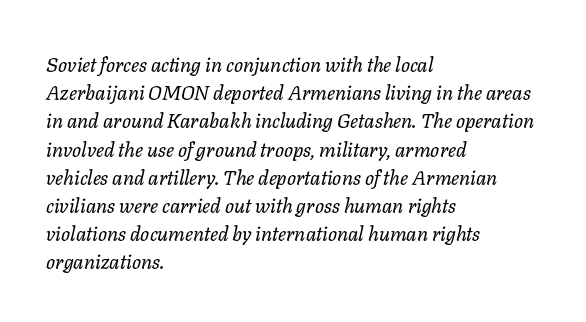
Q: Is the text bold? A: No.
Q: Is the text italic (slanted)? A: Yes, it leans right by about 11 degrees.
Q: Is the text underlined? A: No.
Q: How is the paragraph aligned? A: Left-aligned.
Q: Is the spacing between letters normal or unusually wide? A: Normal.
Q: Is the spacing between lines tight, normal or loose? A: Normal.
